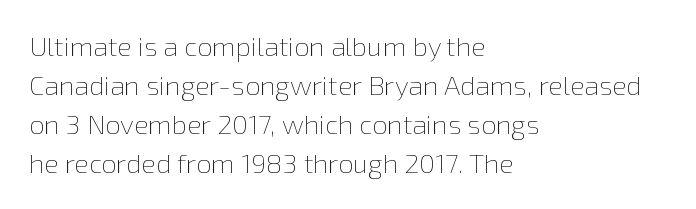
The image shows 27 px text type, upright; set left-aligned, normal line spacing (1.45x), normal letter spacing, not underlined.
